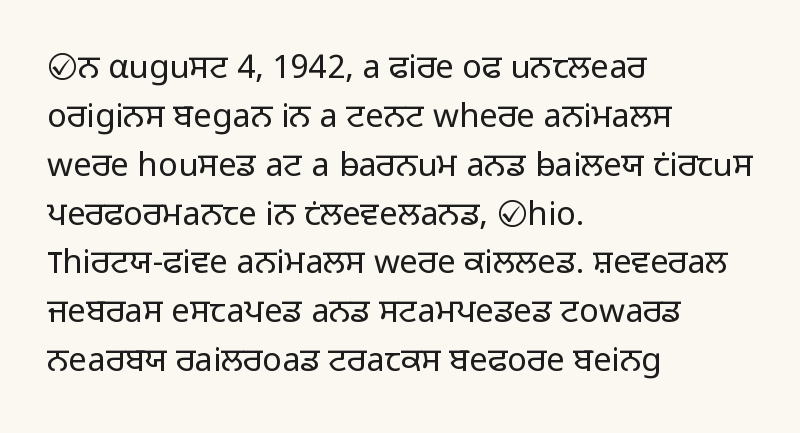
Q: Is the text bold? A: No.
Q: Is the text italic (slanted)? A: No, it is upright.
Q: Is the typeface a serif or a sans-serif typeface? A: Sans-serif.
Q: Is the text underlined? A: No.
Q: How is the paragraph aligned? A: Left-aligned.
Q: Is the spacing between letters normal or unusually wide? A: Normal.
Q: Is the spacing between lines tight, normal or loose? A: Normal.
Q: Width (condensed, normal, or wide)? A: Normal.
Q: Stroke contrast? A: Low.
Q: x-height? A: Medium.
Q: Monospaced? A: No.
